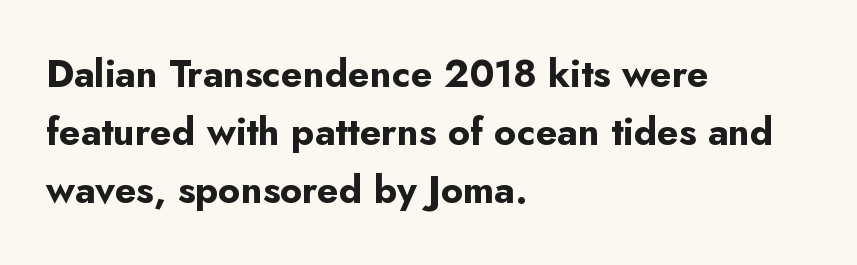
The image shows 38 px bold sans-serif type, upright; set left-aligned, normal line spacing (1.53x), normal letter spacing, not underlined; low stroke contrast and a small x-height.
